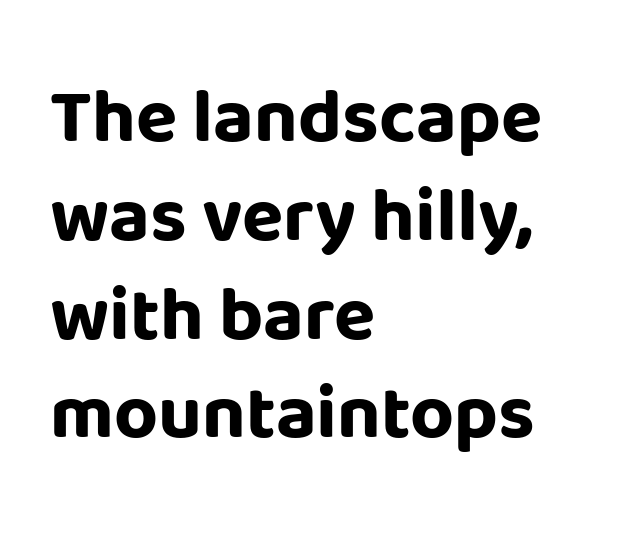
Q: Is the text bold? A: Yes.
Q: Is the text italic (slanted)? A: No, it is upright.
Q: Is the typeface a serif or a sans-serif typeface? A: Sans-serif.
Q: Is the text underlined? A: No.
Q: How is the paragraph aligned? A: Left-aligned.
Q: Is the spacing between letters normal or unusually wide? A: Normal.
Q: Is the spacing between lines tight, normal or loose? A: Normal.
Q: Width (condensed, normal, or wide)? A: Normal.
Q: Stroke contrast? A: Low.
Q: x-height? A: Large.
Q: Monospaced? A: No.
